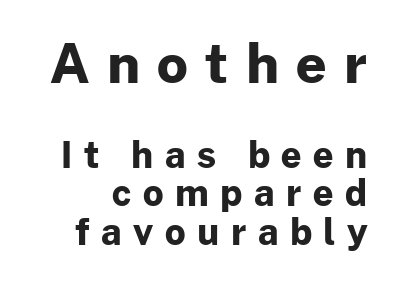
The image shows 54 px bold sans-serif type, upright; set tight line spacing (1.08x), unusually wide letter spacing (+0.32 em), not underlined; the first (top) block is 1.5x larger; low stroke contrast and a medium x-height.
